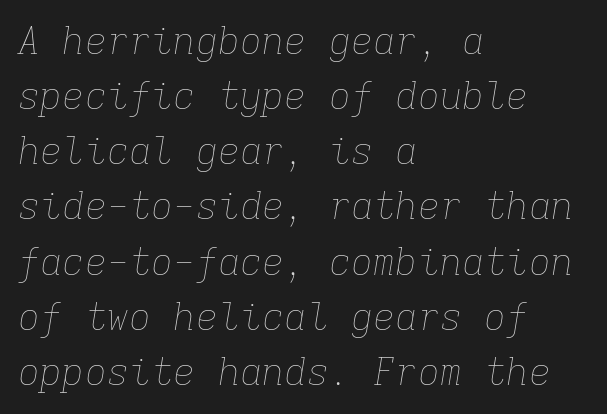
The face used here has a pronounced slope to its letters. This sample keeps an unexceptional amount of space between lines. A clean baseline with only descenders dipping below it. Inter-character spacing is left at the font's built-in metrics.
